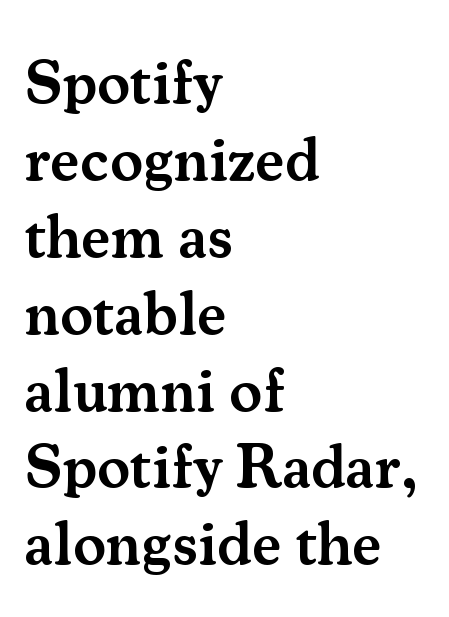
Moderately thickened strokes mark this as semibold type. The horizontal fit of the characters is conventional and even. Check the space under the baseline: it is left empty. The compositor pushed each line to the left boundary. The designer went with a serif here, giving each stem small feet.
